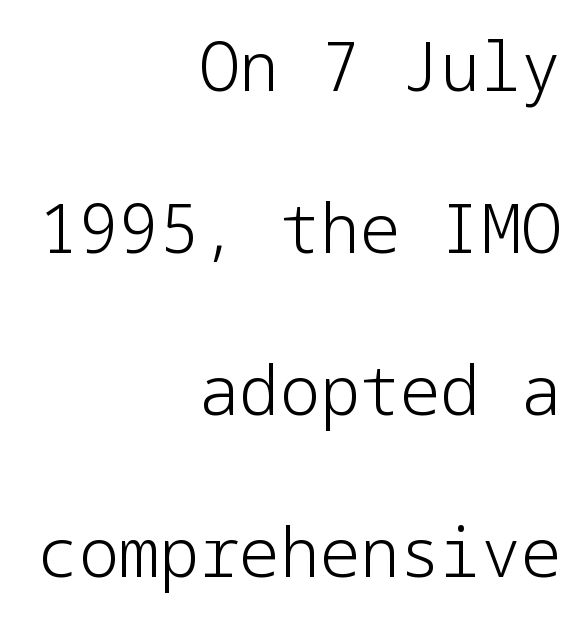
{"serif": "no", "italic": "no", "bold": "no", "weight": "light", "width": "normal", "stroke_contrast": "low", "x_height": "medium", "underline": "no", "align": "right", "line_spacing": "loose", "line_spacing_ratio": 2.42, "letter_spacing": "normal", "letter_spacing_em": 0.0, "glyph_px": 67}
